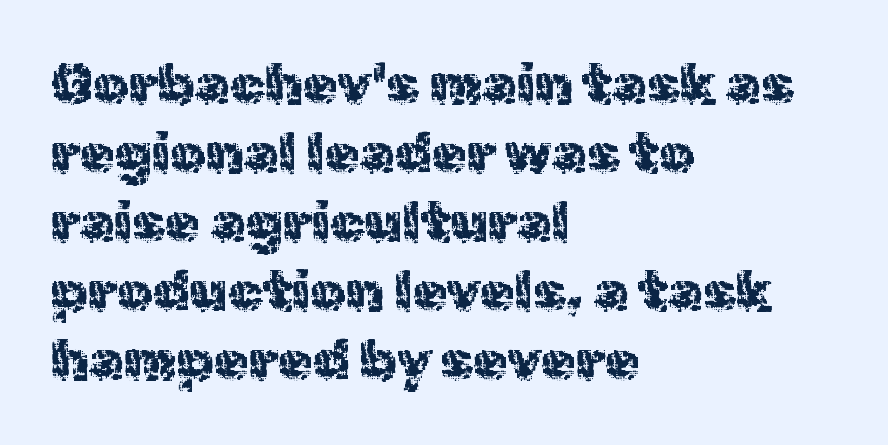
The image shows 56 px sans-serif type, upright; set left-aligned, line spacing 1.23x, normal letter spacing, not underlined; a medium x-height.
